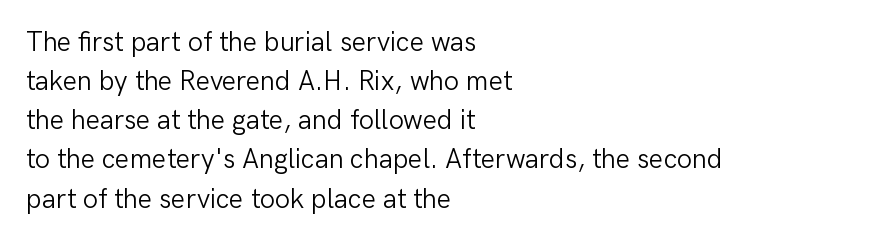
The image shows 27 px text type, upright; set left-aligned, normal line spacing (1.45x), normal letter spacing, not underlined.
